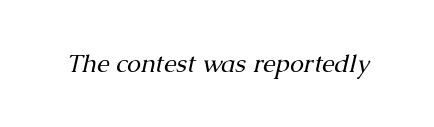
Q: Is the text bold? A: No.
Q: Is the text italic (slanted)? A: Yes, it leans right by about 13 degrees.
Q: Is the text underlined? A: No.
Q: Is the spacing between letters normal or unusually wide? A: Normal.
